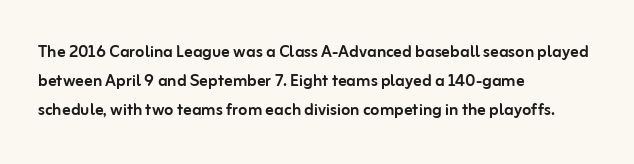
Q: Is the text italic (slanted)? A: No, it is upright.
Q: Is the text underlined? A: No.
Q: How is the paragraph aligned? A: Left-aligned.
Q: Is the spacing between letters normal or unusually wide? A: Normal.
Q: Is the spacing between lines tight, normal or loose? A: Normal.
